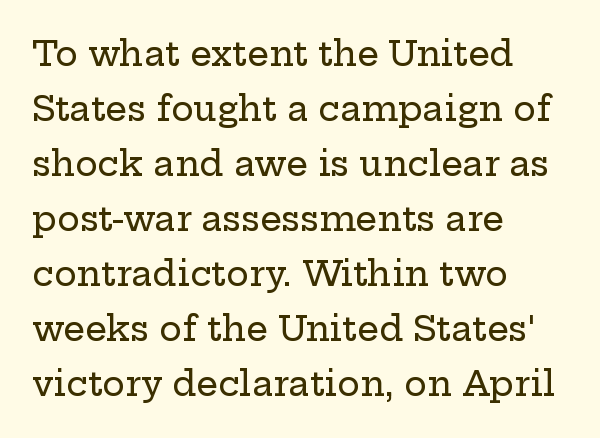
{"serif": "yes", "italic": "no", "width": "wide", "stroke_contrast": "low", "x_height": "medium", "monospaced": "no", "underline": "no", "align": "left", "line_spacing": "normal", "line_spacing_ratio": 1.62, "letter_spacing": "normal", "letter_spacing_em": 0.0, "glyph_px": 34}
